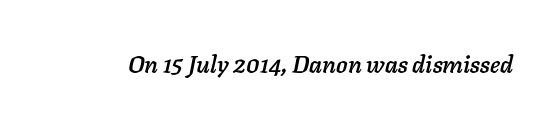
Q: Is the text italic (slanted)? A: Yes, it leans right by about 11 degrees.
Q: Is the text underlined? A: No.
Q: Is the spacing between letters normal or unusually wide? A: Normal.
